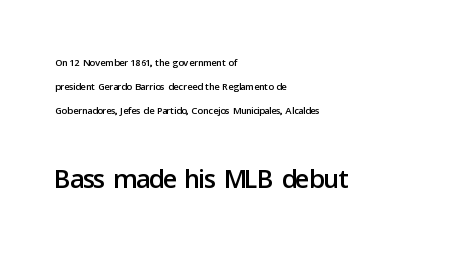
Q: Is the text italic (slanted)? A: No, it is upright.
Q: Is the typeface a serif or a sans-serif typeface? A: Sans-serif.
Q: Is the text underlined? A: No.
Q: How is the paragraph aligned? A: Left-aligned.
Q: Is the spacing between letters normal or unusually wide? A: Normal.
Q: Which block of text is set in a larger size, the first (top) or the second (bottom)? A: The second (bottom) one.
Q: Width (condensed, normal, or wide)? A: Normal.
Q: Stroke contrast? A: Low.
Q: x-height? A: Medium.
Q: Monospaced? A: No.
